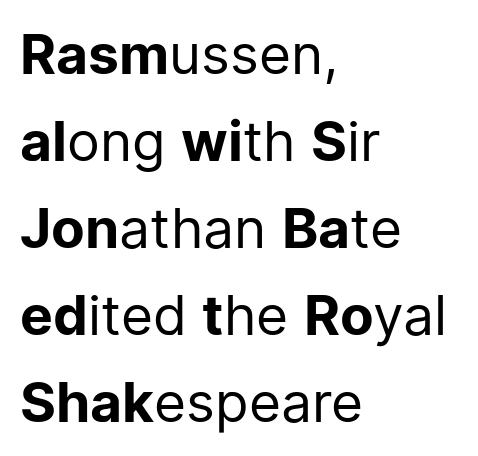
The image shows 55 px regular-weight sans-serif type, upright; set left-aligned, normal line spacing (1.58x), normal letter spacing, not underlined; low stroke contrast and a medium x-height.
